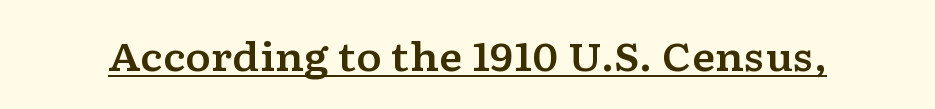
Do the characters align in a grid? No, the font is proportional. Inter-character spacing is left at the font's built-in metrics. This rendering features underlined lettering. These lines are composed in type with serifs. Posture: vertical.
